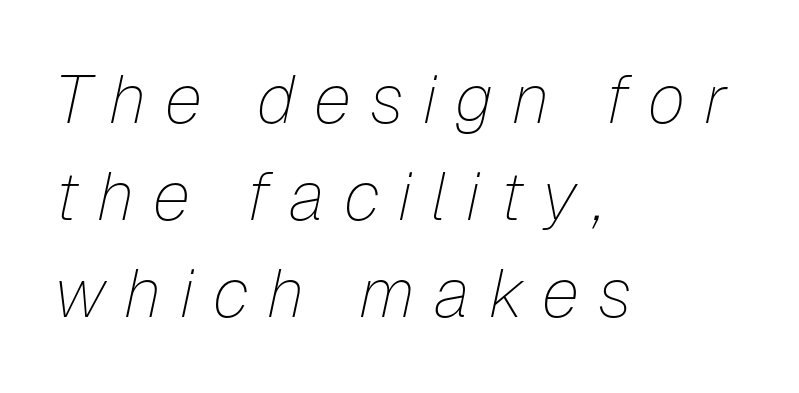
The image shows 68 px thin type, italic (leaning right); set left-aligned, normal line spacing (1.43x), unusually wide letter spacing (+0.28 em), not underlined; low stroke contrast and a medium x-height.
